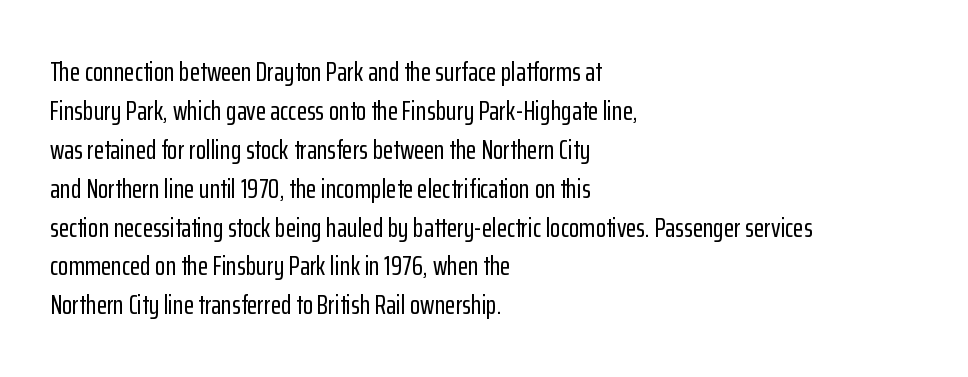
This block has exactly the height ordinary leading produces. The specimen reads as upright at a glance. Letters rest on an invisible, unmarked baseline. Compared with typical body copy, the letter spacing here is the same.
